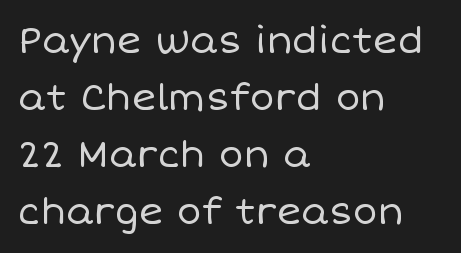
Weight: in the light-to-regular range. The type sits square on the baseline with zero lean. Observe the ordinary spacing: letters are neighbours, not strangers. Casual observation: everything's shoved over to the left.
